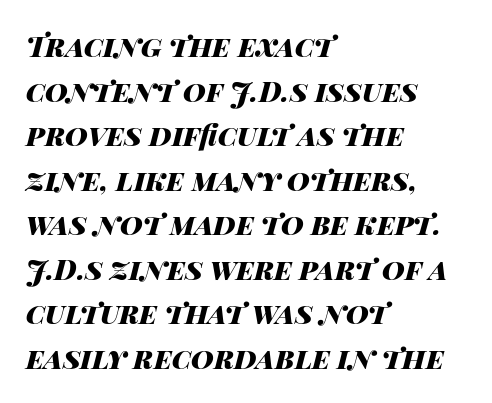
{"italic": "yes", "lean": "right", "slant_degrees": 14, "bold": "yes", "weight": "heavy", "width": "wide", "stroke_contrast": "high", "x_height": "large", "monospaced": "no", "underline": "no", "align": "left", "line_spacing": "normal", "line_spacing_ratio": 1.59, "letter_spacing": "normal", "letter_spacing_em": 0.0, "glyph_px": 28}
